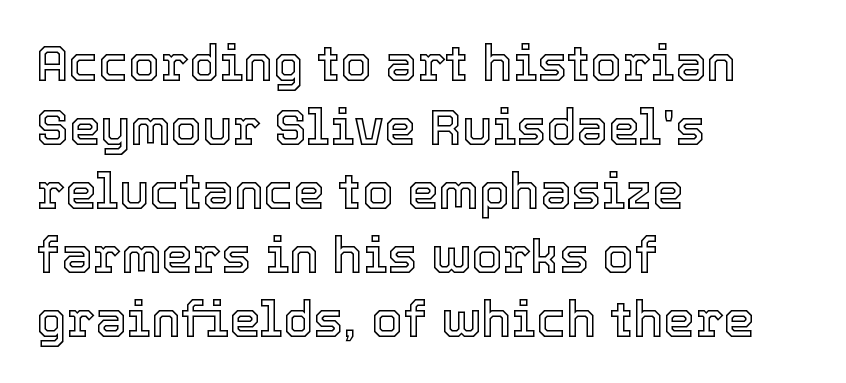
The image shows 50 px text type, upright; set left-aligned, normal line spacing (1.28x), normal letter spacing, not underlined; a medium x-height.
